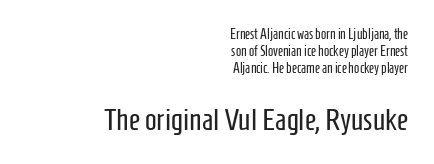
The image shows 31 px regular-weight, condensed sans-serif type, upright; set right-aligned, line spacing 1.22x, normal letter spacing, not underlined; the second (bottom) block is 2.21x larger; low stroke contrast and a medium x-height.
